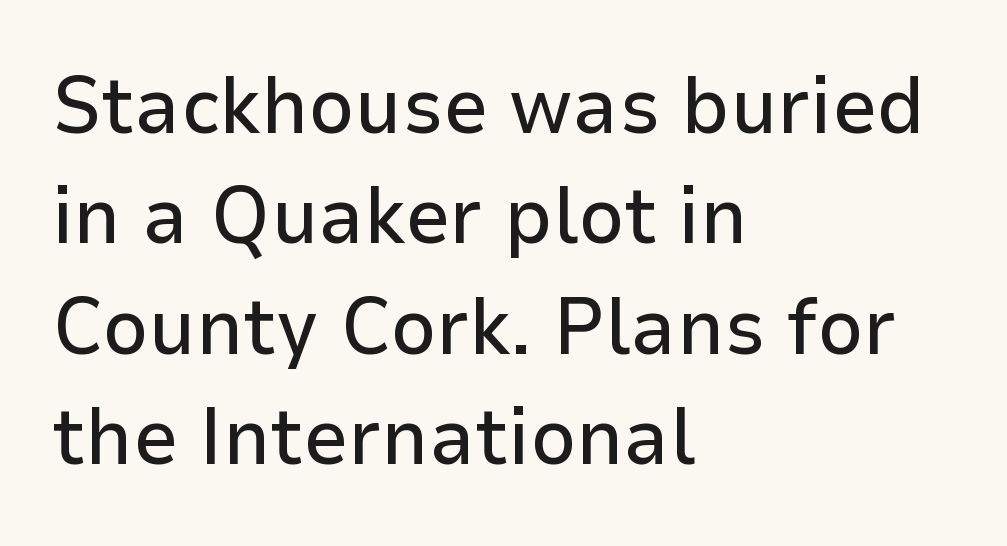
{"serif": "no", "italic": "no", "width": "normal", "stroke_contrast": "low", "x_height": "medium", "monospaced": "no", "underline": "no", "align": "left", "line_spacing": "normal", "line_spacing_ratio": 1.38, "letter_spacing": "normal", "letter_spacing_em": 0.0, "glyph_px": 80}
